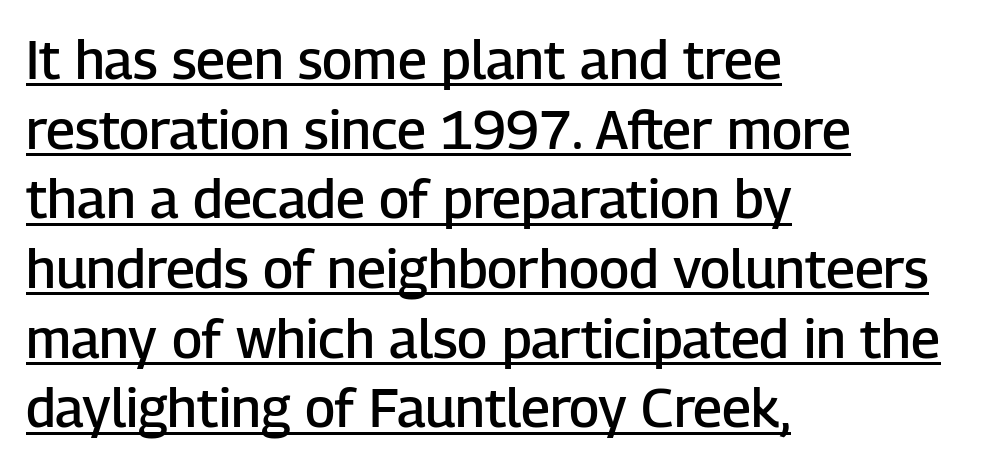
Q: Is the text bold? A: Semi-bold.
Q: Is the text italic (slanted)? A: No, it is upright.
Q: Is the typeface a serif or a sans-serif typeface? A: Sans-serif.
Q: Is the text underlined? A: Yes.
Q: How is the paragraph aligned? A: Left-aligned.
Q: Is the spacing between letters normal or unusually wide? A: Normal.
Q: Is the spacing between lines tight, normal or loose? A: Normal.
Q: Width (condensed, normal, or wide)? A: Normal.
Q: Stroke contrast? A: Low.
Q: x-height? A: Medium.
Q: Monospaced? A: No.
